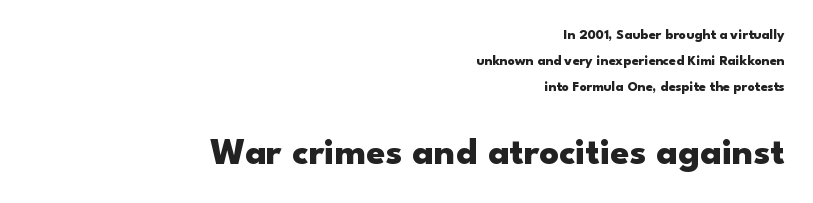
The image shows 38 px heavy, wide sans-serif type, upright; set right-aligned, line spacing 1.85x, normal letter spacing, not underlined; the second (bottom) block is 2.71x larger; low stroke contrast and a small x-height.
